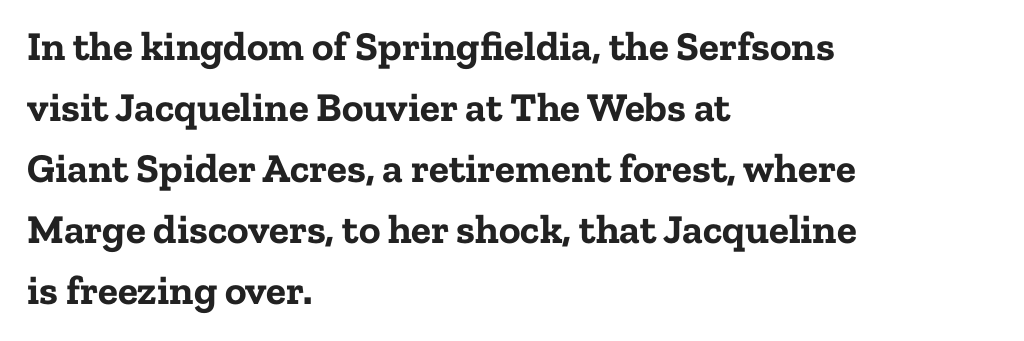
The image shows 41 px bold serif type, upright; set left-aligned, normal line spacing (1.49x), normal letter spacing, not underlined; low stroke contrast and a medium x-height.
